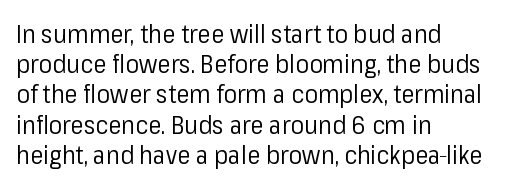
Q: Is the text bold? A: No.
Q: Is the text italic (slanted)? A: No, it is upright.
Q: Is the text underlined? A: No.
Q: How is the paragraph aligned? A: Left-aligned.
Q: Is the spacing between letters normal or unusually wide? A: Normal.
